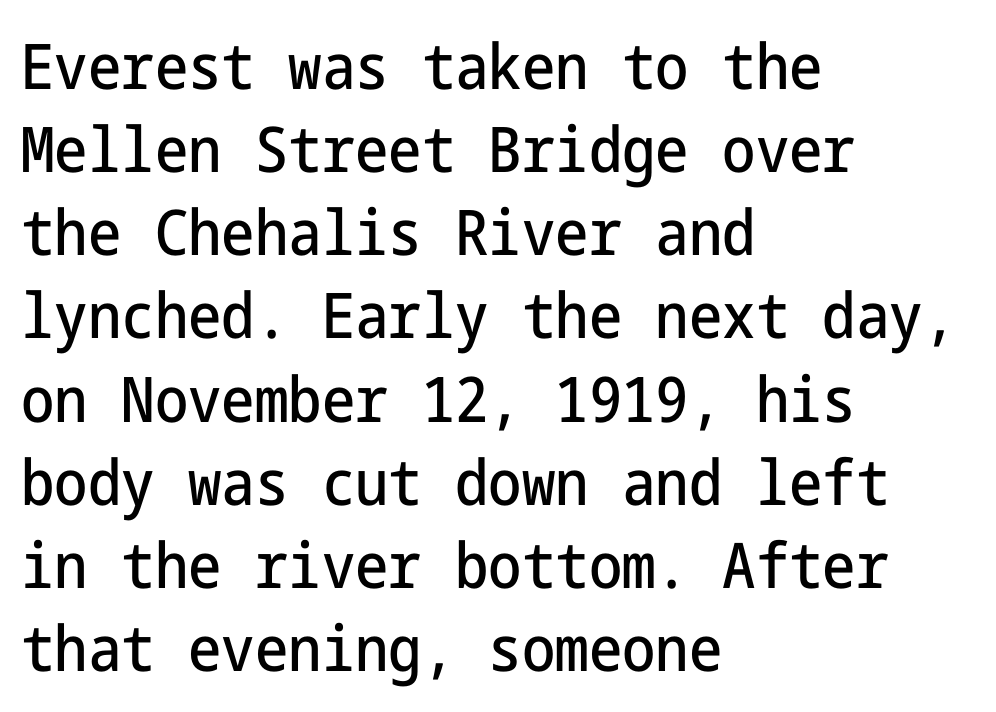
{"serif": "no", "italic": "no", "width": "condensed", "stroke_contrast": "low", "x_height": "medium", "underline": "no", "align": "left", "line_spacing": "normal", "line_spacing_ratio": 1.32, "letter_spacing": "normal", "letter_spacing_em": 0.0, "glyph_px": 63}
